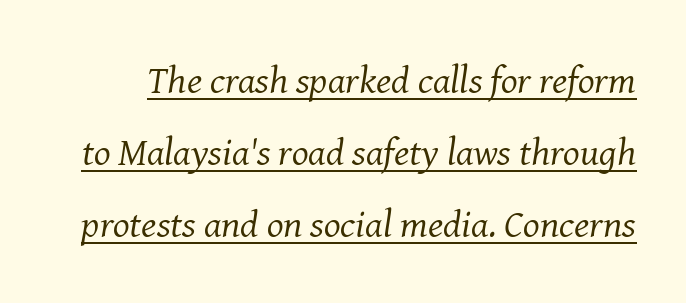
On a weight scale, this lands at 450 or below. Short note: letters normally spaced. The typesetter has applied underlining to the passage shown. The passage shown is typed in a proportional face where columns would drift. Does the type have serifs? Yes, each stem ends in a small foot. The specimen reads as italic at a glance.
